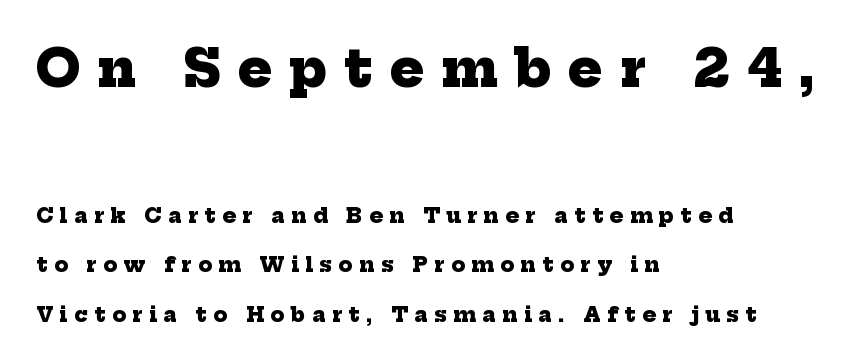
Q: Is the text bold? A: Yes.
Q: Is the typeface a serif or a sans-serif typeface? A: Serif.
Q: Is the text underlined? A: No.
Q: How is the paragraph aligned? A: Left-aligned.
Q: Is the spacing between letters normal or unusually wide? A: Unusually wide.
Q: Is the spacing between lines tight, normal or loose? A: Loose.
Q: Which block of text is set in a larger size, the first (top) or the second (bottom)? A: The first (top) one.
Q: Width (condensed, normal, or wide)? A: Normal.
Q: Stroke contrast? A: Low.
Q: x-height? A: Medium.
Q: Monospaced? A: No.
